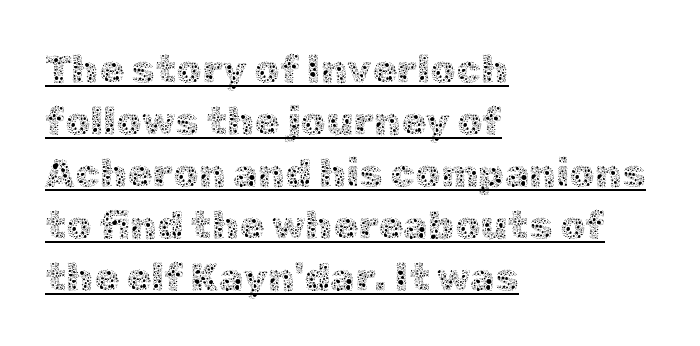
Quick note: underline on. Here the designer chose a conventional face with non-uniform glyph widths. The paragraph shown leans on its left margin. Regarding leading, the lines here are spaced in the standard way.
